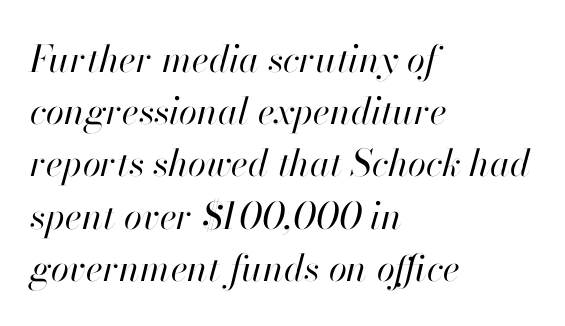
Q: Is the text bold? A: No.
Q: Is the text italic (slanted)? A: Yes, it leans right by about 13 degrees.
Q: Is the text underlined? A: No.
Q: How is the paragraph aligned? A: Left-aligned.
Q: Is the spacing between letters normal or unusually wide? A: Normal.
Q: Is the spacing between lines tight, normal or loose? A: Normal.
Q: Width (condensed, normal, or wide)? A: Normal.
Q: Stroke contrast? A: High.
Q: x-height? A: Small.
Q: Monospaced? A: No.
